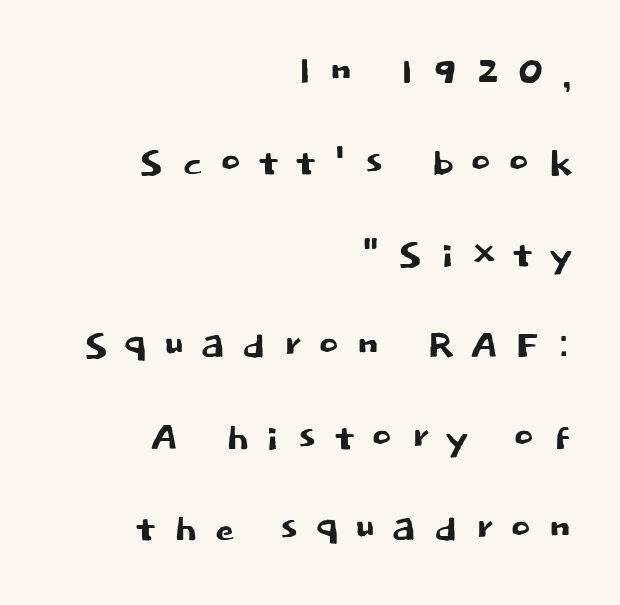
Lines of text with bare space underneath. Observe the absence of serifs on each vertical stroke in this sample. These lines stack with their right ends in a neat column. A roman cut, with each character standing at attention. The line texture is sparse and dotted thanks to wide tracking.
